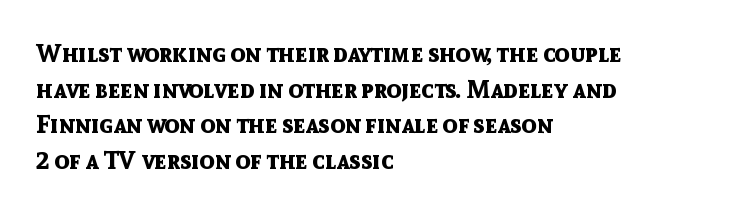
This rendering leaves character spacing at its baseline value. Any mark beneath the type? The region is blank. This is roman type, the default non-slanted kind. Pretty heavy lettering here — definitely bold. Notice how descenders clear the ascenders below comfortably — that's standard leading. All the whitespace from short lines collects on the right.
